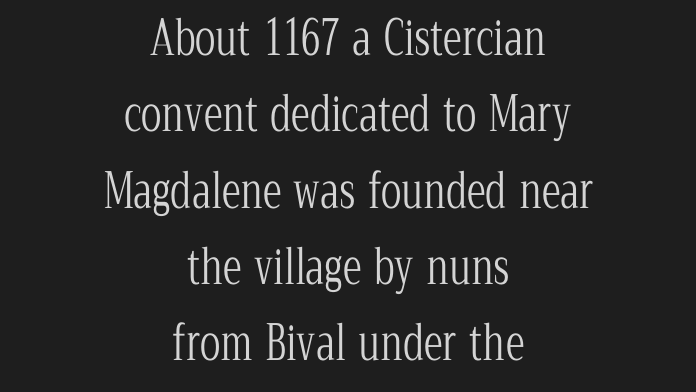
{"serif": "yes", "italic": "no", "bold": "no", "weight": "light", "width": "condensed", "stroke_contrast": "low", "x_height": "medium", "monospaced": "no", "underline": "no", "align": "center", "line_spacing": "normal", "line_spacing_ratio": 1.59, "letter_spacing": "normal", "letter_spacing_em": 0.0, "glyph_px": 48}
